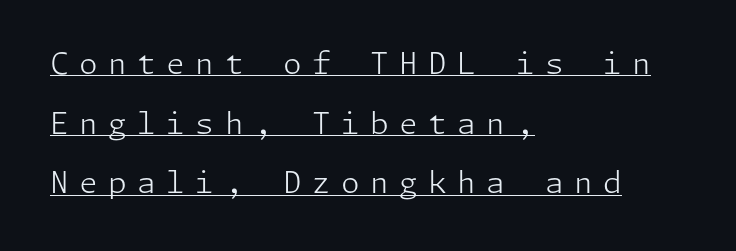
Q: Is the text bold? A: No.
Q: Is the text italic (slanted)? A: No, it is upright.
Q: Is the typeface a serif or a sans-serif typeface? A: Sans-serif.
Q: Is the text underlined? A: Yes.
Q: How is the paragraph aligned? A: Left-aligned.
Q: Is the spacing between letters normal or unusually wide? A: Unusually wide.
Q: Is the spacing between lines tight, normal or loose? A: Loose.
Q: Width (condensed, normal, or wide)? A: Normal.
Q: Stroke contrast? A: Low.
Q: x-height? A: Medium.
